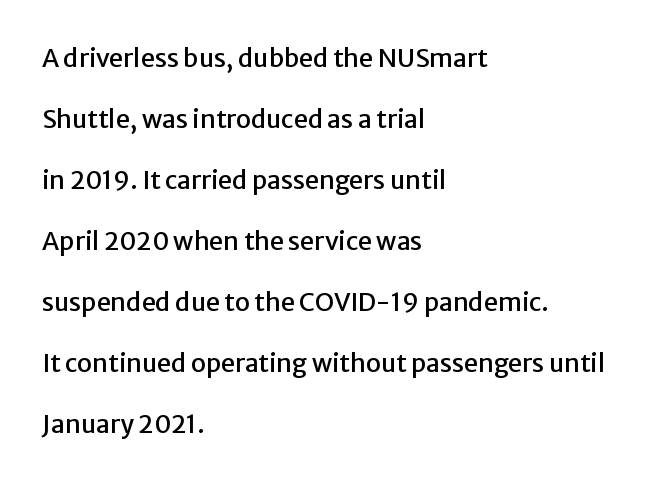
Every stem runs plumb, perpendicular to the baseline. Teacher's note: observe the even left margin — that is flush-left alignment. The lines are spread far apart with generous leading. No extra tracking has been applied to these lines. Decoration check: the copy has no underline.
